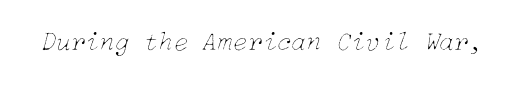
{"italic": "yes", "lean": "right", "slant_degrees": 15, "bold": "no", "underline": "no", "letter_spacing": "normal", "letter_spacing_em": 0.0, "glyph_px": 27}
